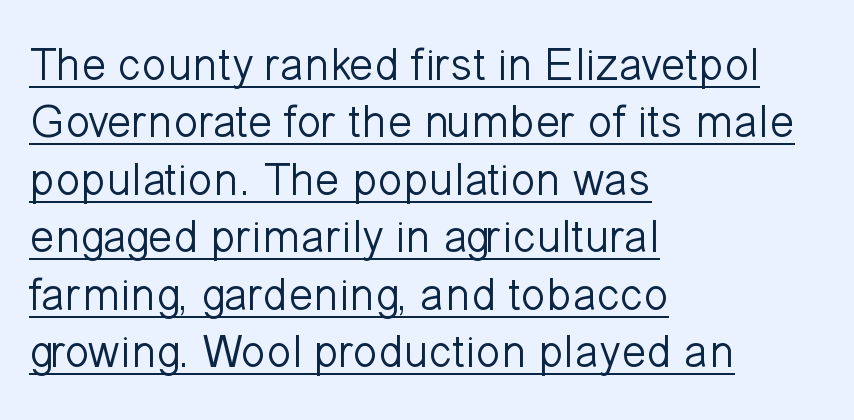
The image shows 46 px light sans-serif type, upright; set left-aligned, normal line spacing (1.25x), normal letter spacing, underlined; low stroke contrast and a medium x-height.
